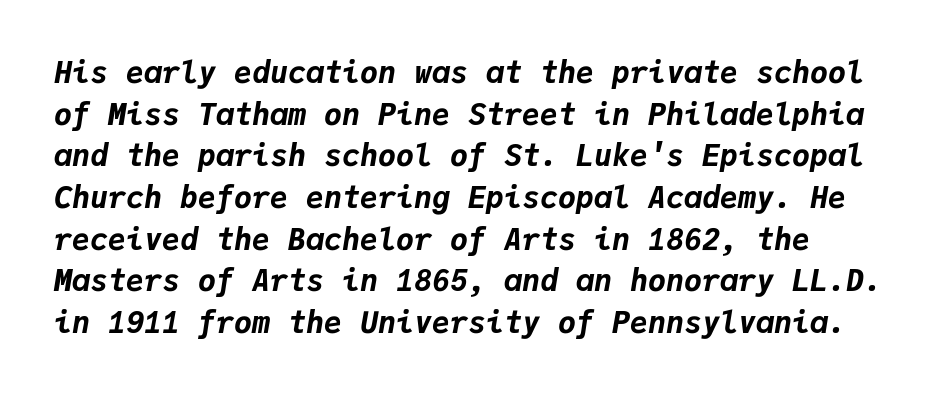
An italicized treatment has been applied to the whole sample. This rendering leaves character spacing at its baseline value. Glance below the letters and you will spot only blank space. Here the designer chose a console-style face with uniform glyph widths.
